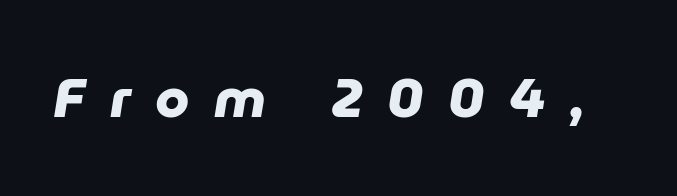
Plenty of ink on the page — the face is bold. Is this a sans? Yes — the strokes have no serifs. Think of a printed novel: that variable character pitch is what you see here. The type is letterspaced generously, with wide tracking. The baseline area is clear.
